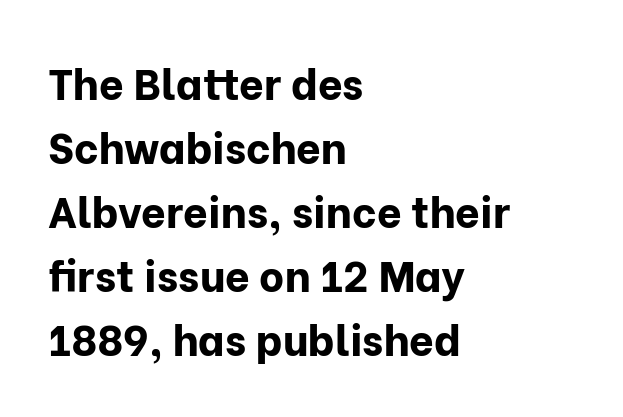
Letter spacing: default. Evenly set lines give the paragraph a standard silhouette. The face used here has the dense, thick strokes of a bold. Unlike a traditional serif, this face leaves its strokes unadorned.
